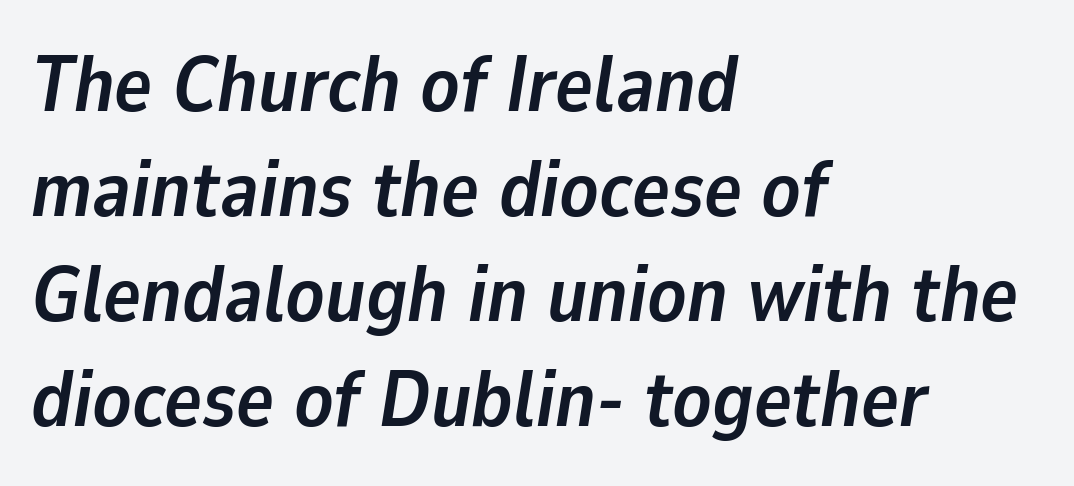
The rendering uses natural spacing where letterforms have individual widths. Honestly, there is no underline to notice here at all. Notice how the passage keeps a crisp vertical edge on the left only. Tall strokes in this sample are angled rather than plumb. A typesetter would call this zero additional tracking. These words are printed bold, with thick strokes throughout.
